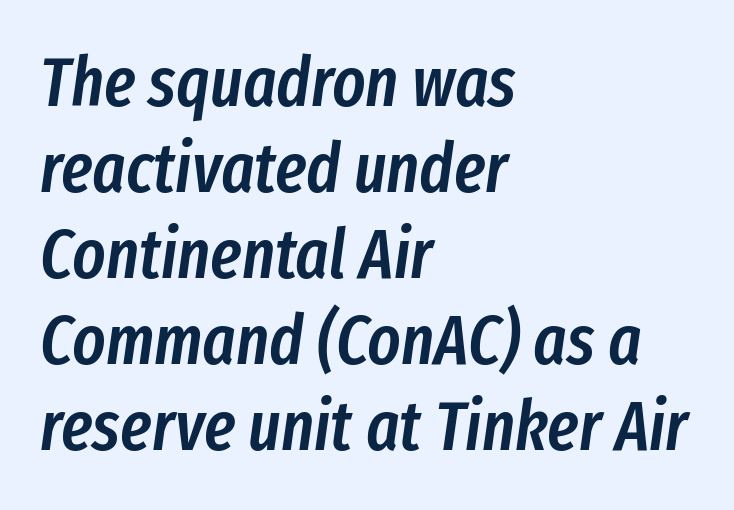
Q: Is the text bold? A: Semi-bold.
Q: Is the text italic (slanted)? A: Yes, it leans right by about 8 degrees.
Q: Is the text underlined? A: No.
Q: How is the paragraph aligned? A: Left-aligned.
Q: Is the spacing between letters normal or unusually wide? A: Normal.
Q: Width (condensed, normal, or wide)? A: Condensed.
Q: Stroke contrast? A: Low.
Q: x-height? A: Medium.
Q: Monospaced? A: No.
